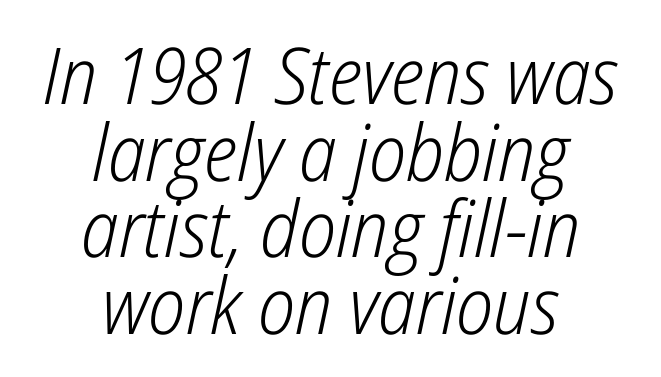
The image shows 79 px light, condensed type, italic (leaning right); set centered, tight line spacing (0.97x), normal letter spacing, not underlined; low stroke contrast and a medium x-height.
